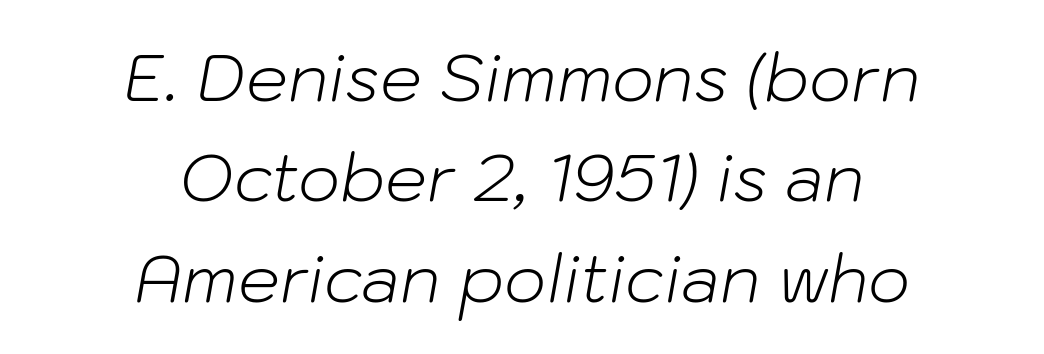
The image shows 66 px light type, italic (leaning right); set centered, normal line spacing (1.52x), normal letter spacing, not underlined; low stroke contrast and a medium x-height.
